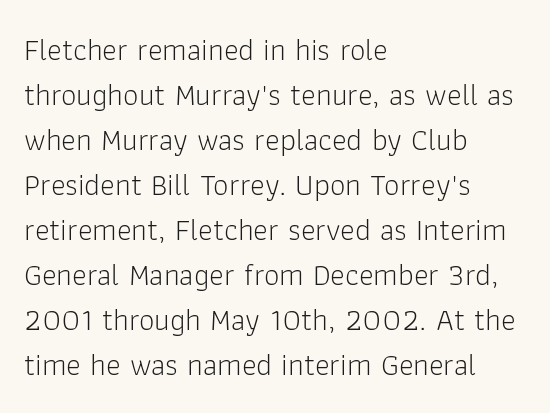
{"serif": "no", "italic": "no", "bold": "no", "weight": "light", "width": "normal", "stroke_contrast": "low", "x_height": "medium", "monospaced": "no", "underline": "no", "align": "left", "line_spacing": "normal", "line_spacing_ratio": 1.45, "letter_spacing": "normal", "letter_spacing_em": 0.0, "glyph_px": 31}
